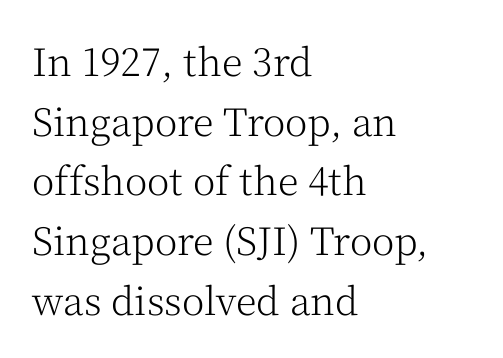
The rendering anchors every line to the left-hand side. This rendering employs a face with finishing strokes, i.e., a serif. The space between consecutive lines is moderate. Descenders are the only things crossing below the line.
